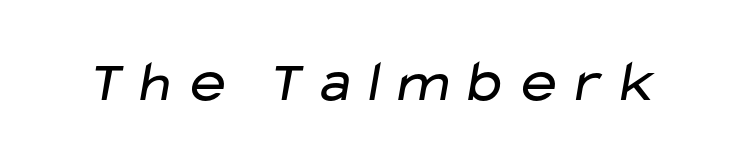
{"serif": "no", "bold": "no", "weight": "regular", "width": "wide", "stroke_contrast": "low", "x_height": "medium", "monospaced": "no", "underline": "no", "glyph_px": 59}
